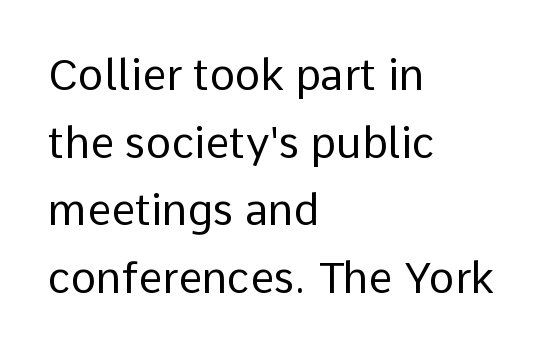
Q: Is the text bold? A: No.
Q: Is the text italic (slanted)? A: No, it is upright.
Q: Is the typeface a serif or a sans-serif typeface? A: Sans-serif.
Q: Is the text underlined? A: No.
Q: How is the paragraph aligned? A: Left-aligned.
Q: Is the spacing between letters normal or unusually wide? A: Normal.
Q: Is the spacing between lines tight, normal or loose? A: Normal.
Q: Width (condensed, normal, or wide)? A: Normal.
Q: Stroke contrast? A: Low.
Q: x-height? A: Medium.
Q: Monospaced? A: No.
